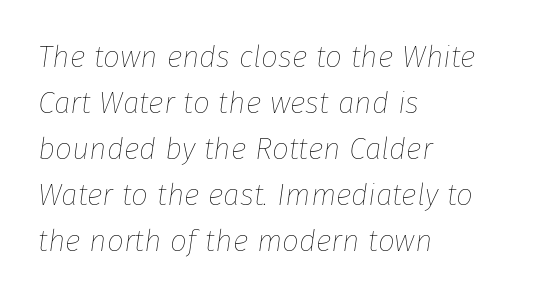
The image shows 30 px thin type, italic (leaning right); set left-aligned, normal line spacing (1.53x), normal letter spacing, not underlined; low stroke contrast and a medium x-height.
